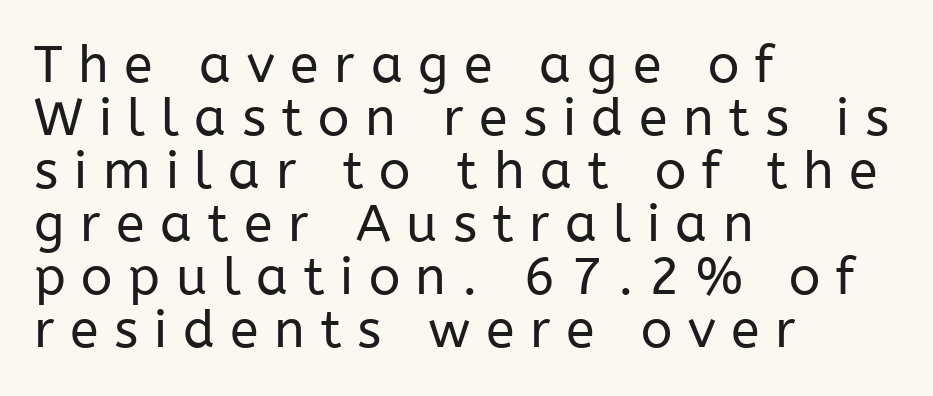
{"serif": "no", "italic": "no", "bold": "no", "weight": "regular", "width": "normal", "stroke_contrast": "low", "x_height": "medium", "monospaced": "no", "underline": "no", "align": "left", "line_spacing": "tight", "line_spacing_ratio": 1.02, "letter_spacing": "wide", "letter_spacing_em": 0.3, "glyph_px": 52}
